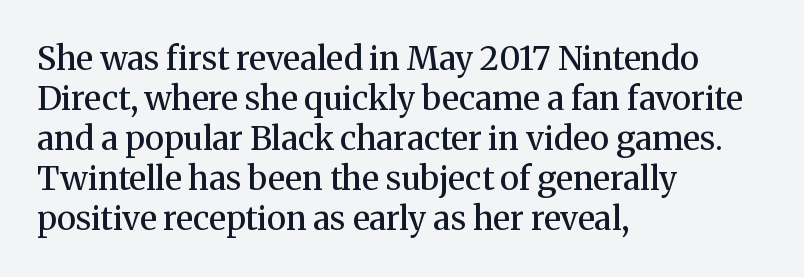
Q: Is the text bold? A: Semi-bold.
Q: Is the text italic (slanted)? A: No, it is upright.
Q: Is the typeface a serif or a sans-serif typeface? A: Serif.
Q: Is the text underlined? A: No.
Q: How is the paragraph aligned? A: Left-aligned.
Q: Is the spacing between letters normal or unusually wide? A: Normal.
Q: Width (condensed, normal, or wide)? A: Normal.
Q: Stroke contrast? A: Medium.
Q: x-height? A: Medium.
Q: Monospaced? A: No.
